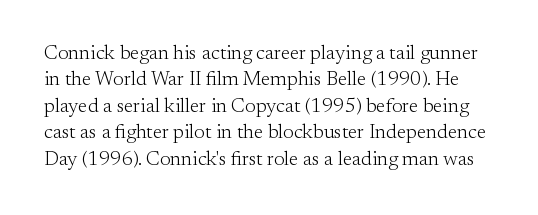
Vertical stems look standard width or narrower in stroke. Each row of text sits above clean, open space. Line spacing here is normal. There is no visible air inserted between adjacent glyphs. The specimen reads as upright at a glance.
